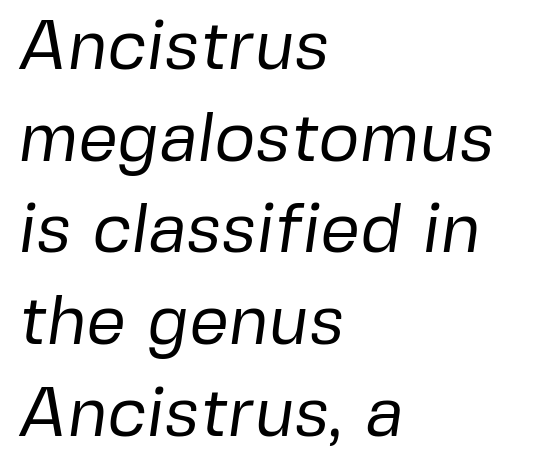
The image shows 70 px regular-weight sans-serif type; set left-aligned, normal line spacing (1.31x), normal letter spacing, not underlined; low stroke contrast and a medium x-height.
